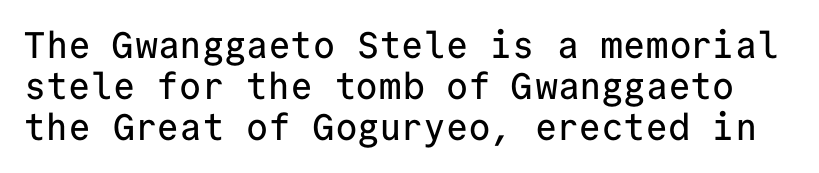
Summary of vertical rhythm: compact, with narrow interline spacing. A roman cut, with each character standing at attention. The face used here is a sans, in the tradition of grotesques and geometrics. Nobody touched the tracking dial on this one.
